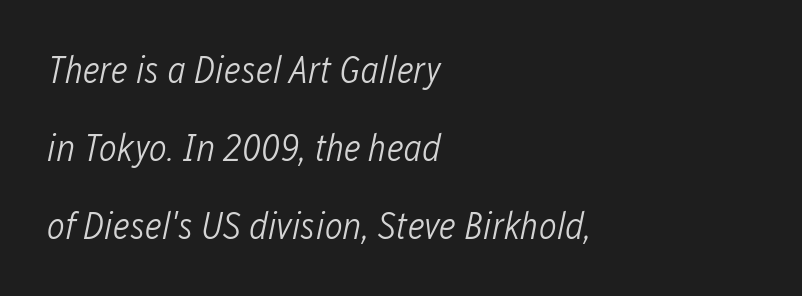
{"italic": "yes", "lean": "right", "slant_degrees": 12, "bold": "no", "weight": "light", "width": "condensed", "stroke_contrast": "low", "x_height": "medium", "monospaced": "no", "underline": "no", "align": "left", "line_spacing": "loose", "line_spacing_ratio": 2.05, "letter_spacing": "normal", "letter_spacing_em": 0.0, "glyph_px": 38}
